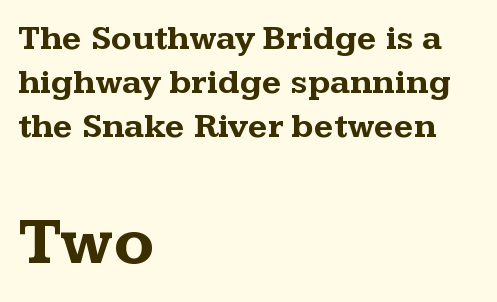
Interline gaps are of average width in this sample. A roman cut, with each character standing at attention. The later block is typeset at a bigger size than the earlier block. The compositor pushed each line to the left boundary. The rendering uses natural spacing where letterforms have individual widths.
